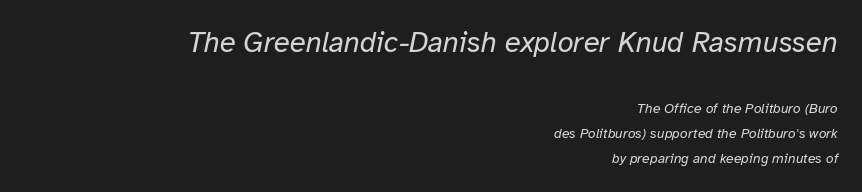
Q: Is the text bold? A: No.
Q: Is the text italic (slanted)? A: Yes, it leans right by about 12 degrees.
Q: Is the text underlined? A: No.
Q: How is the paragraph aligned? A: Right-aligned.
Q: Is the spacing between letters normal or unusually wide? A: Normal.
Q: Which block of text is set in a larger size, the first (top) or the second (bottom)? A: The first (top) one.
Q: Width (condensed, normal, or wide)? A: Normal.
Q: Stroke contrast? A: Low.
Q: x-height? A: Medium.
Q: Monospaced? A: No.
